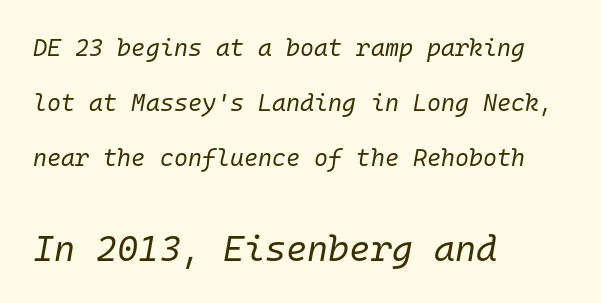
The passage shown is typed in a monospace face where columns stay perfectly aligned. Words appear dense and cohesive because spacing is normal. This is not heavy type; no bold has been used. A typesetter would mark this as italic.
